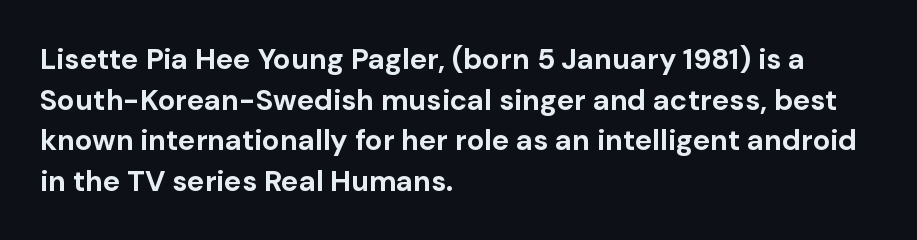
Q: Is the text bold? A: Yes.
Q: Is the text italic (slanted)? A: No, it is upright.
Q: Is the typeface a serif or a sans-serif typeface? A: Sans-serif.
Q: Is the text underlined? A: No.
Q: How is the paragraph aligned? A: Left-aligned.
Q: Is the spacing between letters normal or unusually wide? A: Normal.
Q: Is the spacing between lines tight, normal or loose? A: Normal.
Q: Width (condensed, normal, or wide)? A: Normal.
Q: Stroke contrast? A: Low.
Q: x-height? A: Medium.
Q: Monospaced? A: No.
